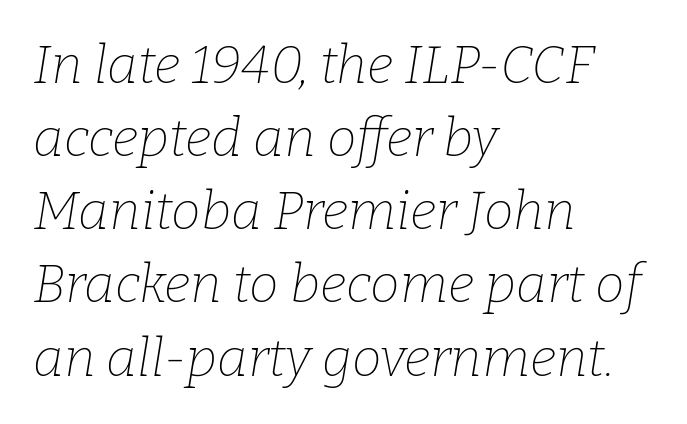
{"serif": "yes", "italic": "yes", "lean": "right", "slant_degrees": 9, "bold": "no", "weight": "thin", "width": "normal", "stroke_contrast": "low", "x_height": "medium", "monospaced": "no", "underline": "no", "align": "left", "line_spacing": "normal", "line_spacing_ratio": 1.38, "letter_spacing": "normal", "letter_spacing_em": 0.0, "glyph_px": 53}
